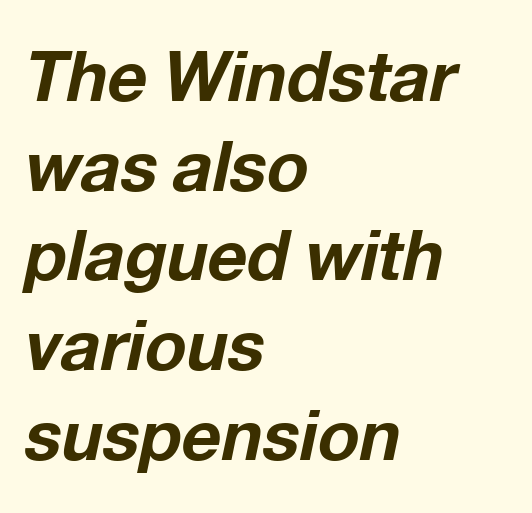
{"italic": "yes", "lean": "right", "slant_degrees": 12, "bold": "yes", "weight": "bold", "width": "normal", "stroke_contrast": "low", "x_height": "medium", "monospaced": "no", "underline": "no", "align": "left", "line_spacing": "normal", "line_spacing_ratio": 1.3, "letter_spacing": "normal", "letter_spacing_em": 0.0, "glyph_px": 69}
